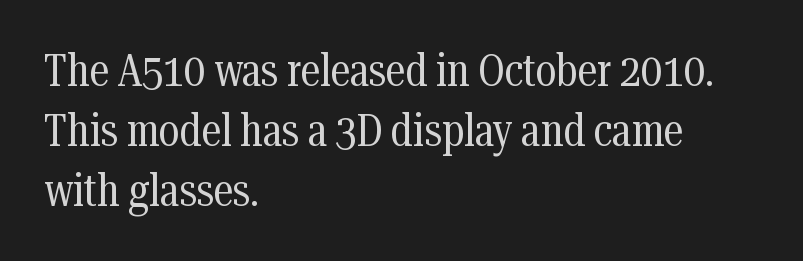
Q: Is the text bold? A: No.
Q: Is the text italic (slanted)? A: No, it is upright.
Q: Is the typeface a serif or a sans-serif typeface? A: Serif.
Q: Is the text underlined? A: No.
Q: How is the paragraph aligned? A: Left-aligned.
Q: Is the spacing between letters normal or unusually wide? A: Normal.
Q: Is the spacing between lines tight, normal or loose? A: Normal.
Q: Width (condensed, normal, or wide)? A: Condensed.
Q: Stroke contrast? A: Medium.
Q: x-height? A: Medium.
Q: Monospaced? A: No.
